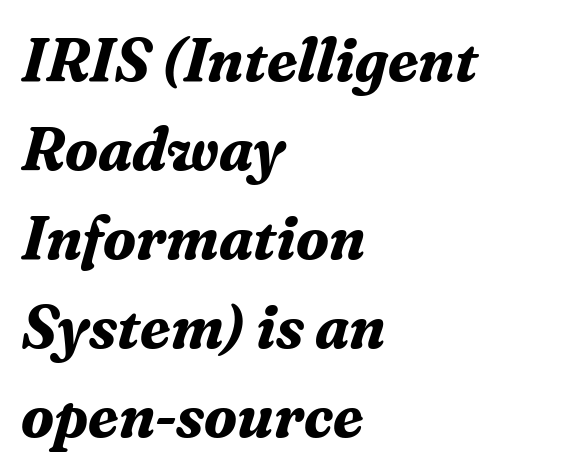
Typesetter's note: full bold, strokes at maximum text heaviness. Underlining? Definitely not there. Note: serifs present on the glyphs. Here the glyphs are tracked normally, forming tight word shapes. The face used here is proportionally spaced, like ordinary book or web type.
